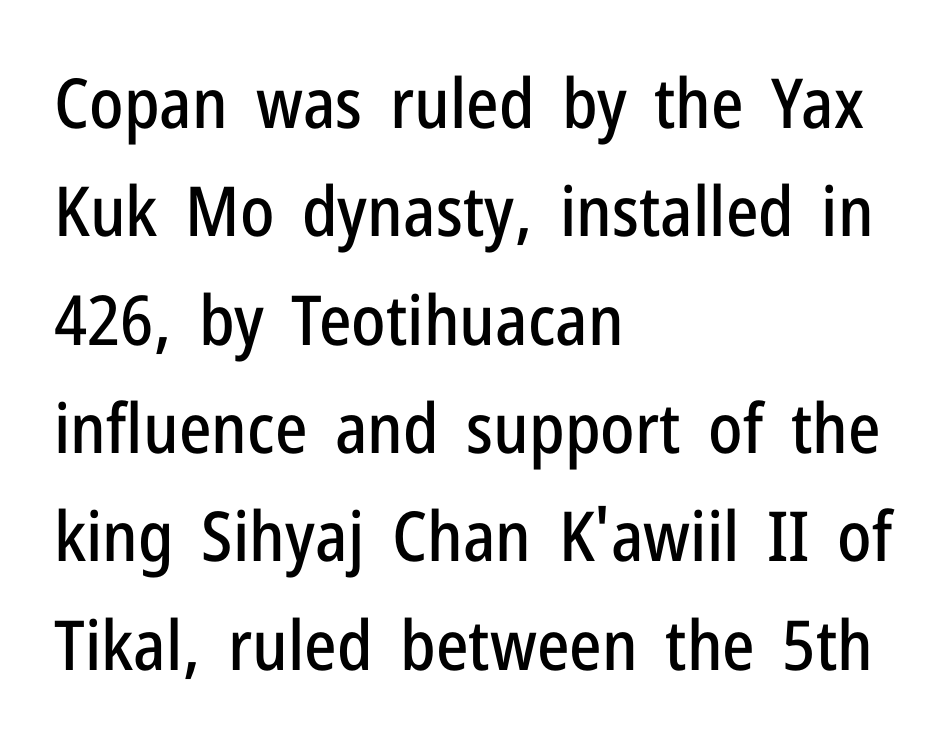
No word sits above an underline. Is there much room between lines? A standard amount, neither cramped nor airy. The paragraph shown leans on its left margin. Here the designer chose a conventional face with non-uniform glyph widths.
